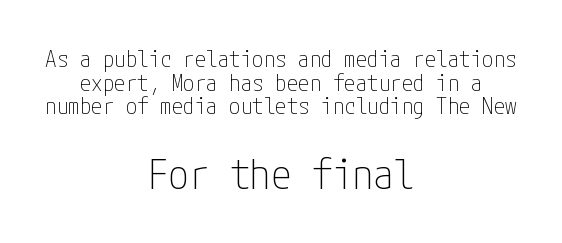
Q: Is the text bold? A: No.
Q: Is the text italic (slanted)? A: No, it is upright.
Q: Is the typeface a serif or a sans-serif typeface? A: Sans-serif.
Q: Is the text underlined? A: No.
Q: How is the paragraph aligned? A: Centered.
Q: Is the spacing between letters normal or unusually wide? A: Normal.
Q: Is the spacing between lines tight, normal or loose? A: Tight.
Q: Which block of text is set in a larger size, the first (top) or the second (bottom)? A: The second (bottom) one.
Q: Width (condensed, normal, or wide)? A: Condensed.
Q: Stroke contrast? A: Low.
Q: x-height? A: Medium.
